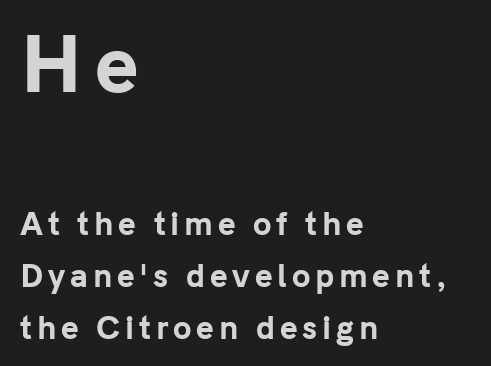
{"serif": "no", "italic": "no", "bold": "yes", "weight": "bold", "width": "normal", "stroke_contrast": "low", "x_height": "medium", "monospaced": "no", "underline": "no", "align": "left", "line_spacing_ratio": 1.72, "larger_block": "first", "size_ratio": 2.47, "glyph_px": 74}
